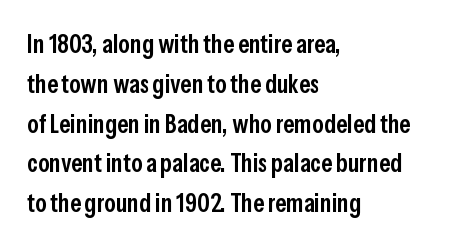
Ordinary non-slanted type is in use. Reading down the block, your eye returns to a fixed left position each line. These lines sit exactly where default settings would place them. Check the space under the baseline: it is left empty.
